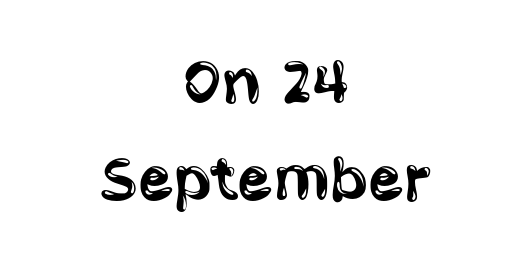
{"serif": "no", "italic": "no", "bold": "no", "weight": "regular", "width": "condensed", "stroke_contrast": "low", "x_height": "large", "monospaced": "no", "underline": "no", "align": "center", "line_spacing": "normal", "line_spacing_ratio": 1.35, "letter_spacing": "normal", "letter_spacing_em": 0.0, "glyph_px": 72}
